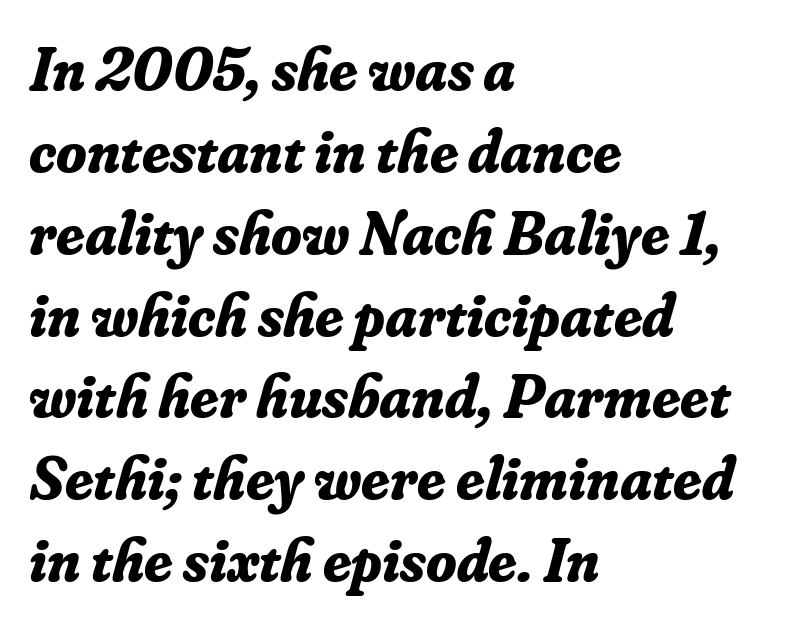
Q: Is the text bold? A: Yes.
Q: Is the text italic (slanted)? A: Yes, it leans right by about 16 degrees.
Q: Is the typeface a serif or a sans-serif typeface? A: Serif.
Q: Is the text underlined? A: No.
Q: How is the paragraph aligned? A: Left-aligned.
Q: Is the spacing between letters normal or unusually wide? A: Normal.
Q: Is the spacing between lines tight, normal or loose? A: Normal.
Q: Width (condensed, normal, or wide)? A: Normal.
Q: Stroke contrast? A: Low.
Q: x-height? A: Small.
Q: Monospaced? A: No.
